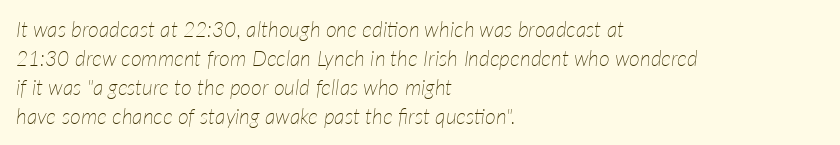
{"italic": "yes", "lean": "right", "slant_degrees": 7, "bold": "no", "underline": "no", "align": "left", "line_spacing": "normal", "line_spacing_ratio": 1.38, "letter_spacing": "normal", "letter_spacing_em": 0.0, "glyph_px": 21}
